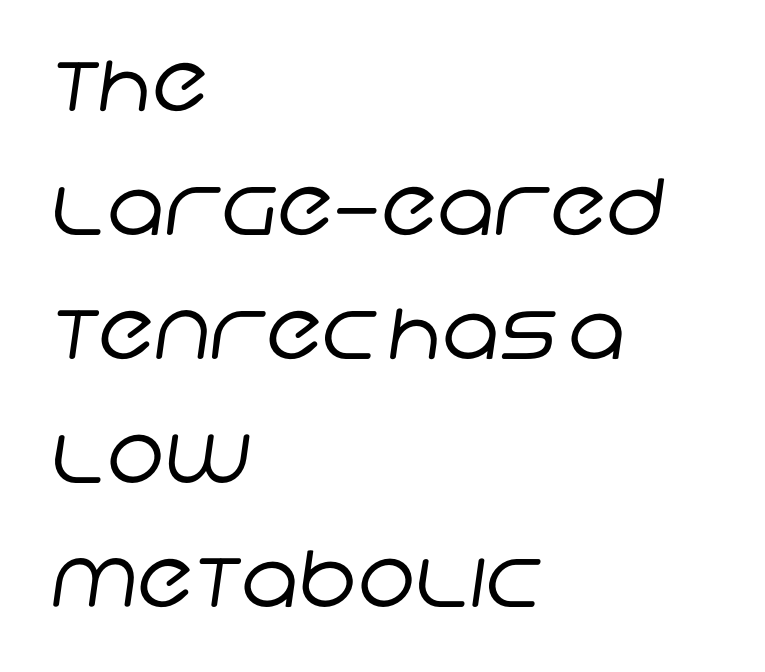
Q: Is the text bold? A: No.
Q: Is the typeface a serif or a sans-serif typeface? A: Sans-serif.
Q: Is the text underlined? A: No.
Q: How is the paragraph aligned? A: Left-aligned.
Q: Is the spacing between letters normal or unusually wide? A: Normal.
Q: Is the spacing between lines tight, normal or loose? A: Normal.
Q: Width (condensed, normal, or wide)? A: Normal.
Q: Stroke contrast? A: Low.
Q: x-height? A: Large.
Q: Monospaced? A: No.
